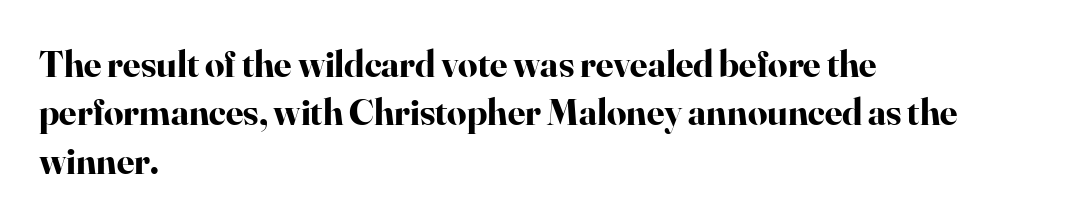
Q: Is the text bold? A: Yes.
Q: Is the text italic (slanted)? A: No, it is upright.
Q: Is the typeface a serif or a sans-serif typeface? A: Serif.
Q: Is the text underlined? A: No.
Q: How is the paragraph aligned? A: Left-aligned.
Q: Is the spacing between letters normal or unusually wide? A: Normal.
Q: Is the spacing between lines tight, normal or loose? A: Normal.
Q: Width (condensed, normal, or wide)? A: Normal.
Q: Stroke contrast? A: High.
Q: x-height? A: Small.
Q: Monospaced? A: No.
